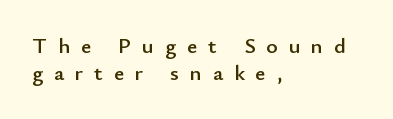
Where is the straight margin? On the left. The zone under the glyphs is completely vacant. The lettering stays uniformly vertical, giving the passage a roman look. The gaps between neighbouring characters are conspicuously large.
